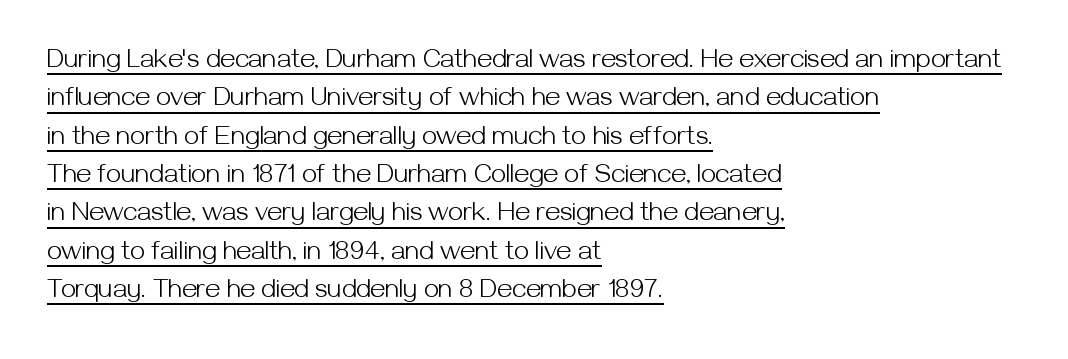
Reading down the column, the eye jumps a familiar distance to each next line. The lines in this sample share a left origin and differ only in where they stop. The font's upright variant was chosen for this text. Compared with undecorated copy, this sample adds a rule below the words. Nobody touched the tracking dial on this one.
